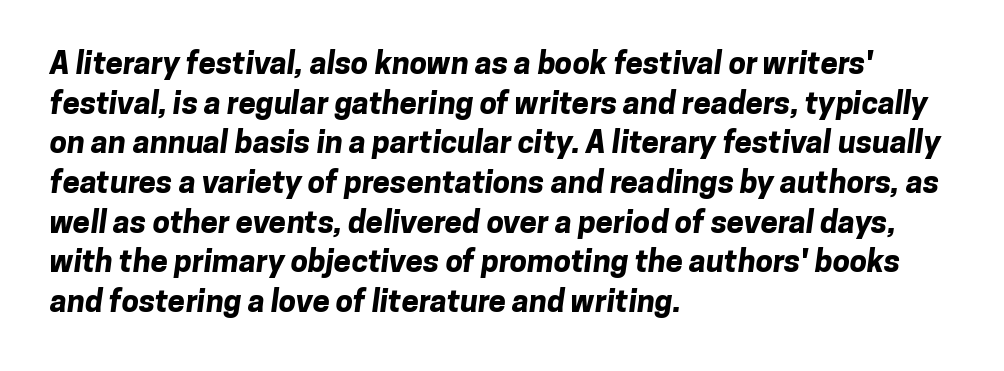
{"serif": "no", "bold": "yes", "weight": "bold", "width": "normal", "stroke_contrast": "low", "x_height": "medium", "monospaced": "no", "underline": "no", "align": "left", "line_spacing": "normal", "line_spacing_ratio": 1.28, "letter_spacing": "normal", "letter_spacing_em": 0.0, "glyph_px": 31}
